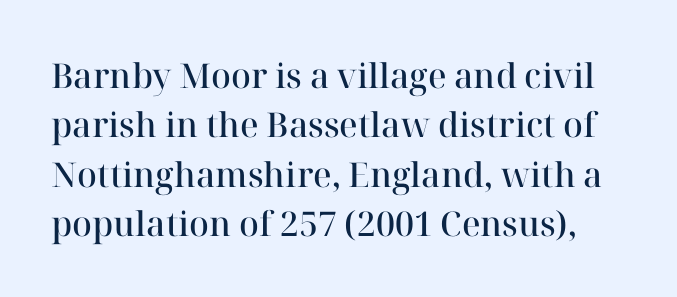
Typesetter's note: demi weight, one step under bold. Here the glyphs are tracked normally, forming tight word shapes. Ordinary non-slanted type is in use. A clean baseline with only descenders dipping below it. The letters advance in unequal steps, a hallmark of proportional type.
